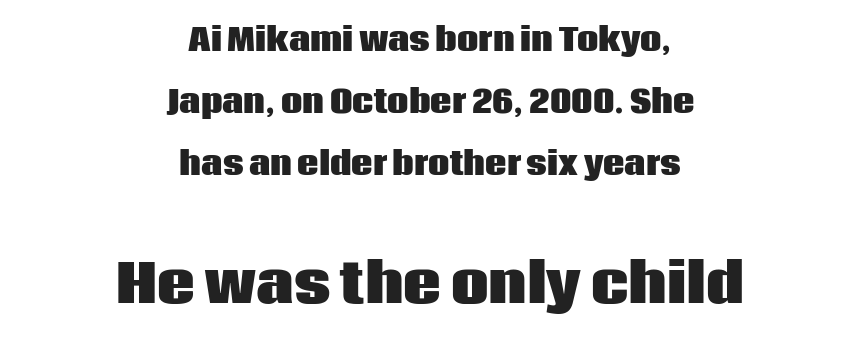
The baseline area is clear. Classification — sans serif. Students, observe: this is what heavily led, spacious text looks like. Character widths vary here, with narrow letters taking less room than wide ones. The lines in this sample share a center point and differ in where they start and stop. The typography opts for an upright posture over an oblique one.
